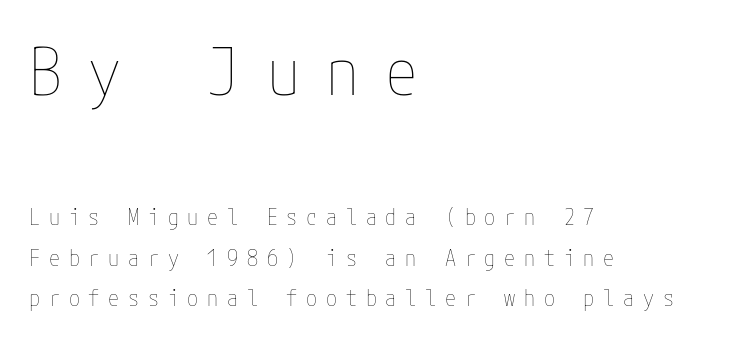
{"italic": "no", "bold": "no", "weight": "thin", "width": "condensed", "stroke_contrast": "low", "x_height": "medium", "underline": "no", "align": "left", "line_spacing_ratio": 1.84, "letter_spacing": "wide", "letter_spacing_em": 0.4, "larger_block": "first", "size_ratio": 3.0, "glyph_px": 66}
